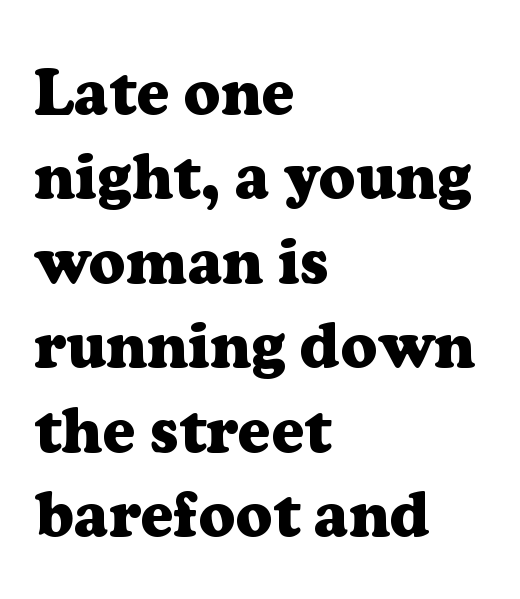
{"serif": "yes", "italic": "no", "bold": "yes", "weight": "heavy", "width": "normal", "stroke_contrast": "low", "x_height": "medium", "monospaced": "no", "underline": "no", "align": "left", "line_spacing": "normal", "line_spacing_ratio": 1.32, "letter_spacing": "normal", "letter_spacing_em": 0.0, "glyph_px": 64}
